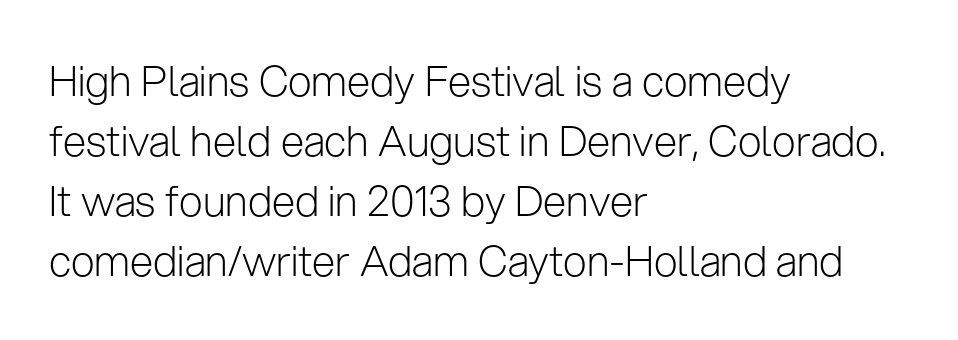
{"serif": "no", "italic": "no", "bold": "no", "weight": "light", "width": "normal", "stroke_contrast": "low", "x_height": "medium", "monospaced": "no", "underline": "no", "align": "left", "line_spacing": "normal", "line_spacing_ratio": 1.43, "letter_spacing": "normal", "letter_spacing_em": 0.0, "glyph_px": 42}
